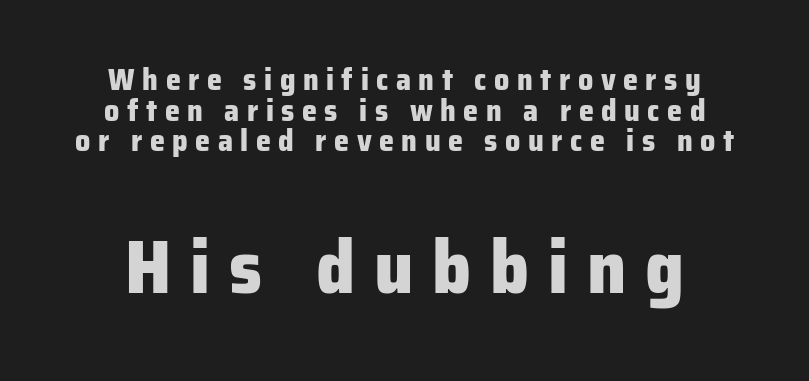
Q: Is the text bold? A: Yes.
Q: Is the text italic (slanted)? A: No, it is upright.
Q: Is the typeface a serif or a sans-serif typeface? A: Sans-serif.
Q: Is the text underlined? A: No.
Q: How is the paragraph aligned? A: Centered.
Q: Is the spacing between letters normal or unusually wide? A: Unusually wide.
Q: Is the spacing between lines tight, normal or loose? A: Tight.
Q: Which block of text is set in a larger size, the first (top) or the second (bottom)? A: The second (bottom) one.
Q: Width (condensed, normal, or wide)? A: Normal.
Q: Stroke contrast? A: Low.
Q: x-height? A: Medium.
Q: Monospaced? A: No.
